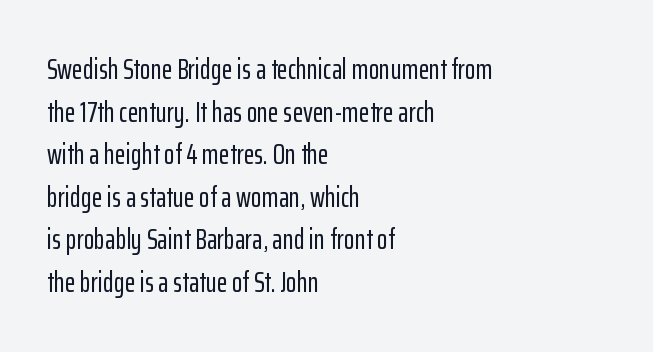
{"serif": "no", "italic": "no", "width": "condensed", "stroke_contrast": "low", "x_height": "medium", "monospaced": "no", "underline": "no", "align": "left", "line_spacing": "normal", "line_spacing_ratio": 1.52, "letter_spacing": "normal", "letter_spacing_em": 0.0, "glyph_px": 28}
